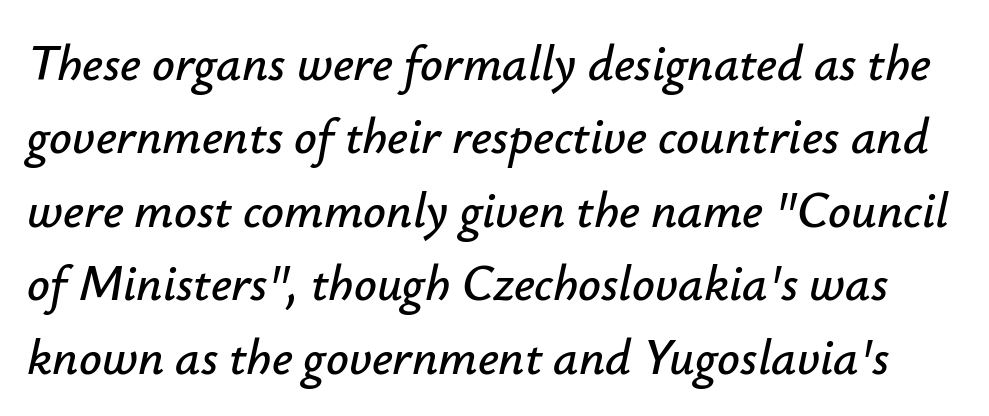
{"italic": "yes", "lean": "right", "slant_degrees": 12, "width": "normal", "stroke_contrast": "low", "x_height": "small", "monospaced": "no", "underline": "no", "line_spacing": "normal", "line_spacing_ratio": 1.47, "letter_spacing": "normal", "letter_spacing_em": 0.0, "glyph_px": 50}
